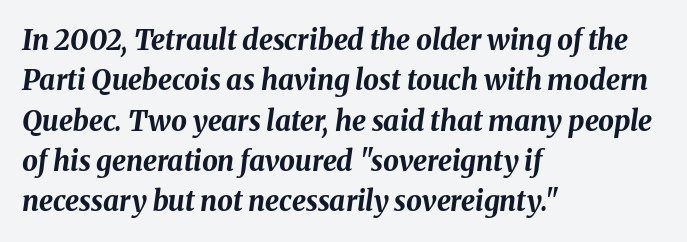
The image shows 28 px bold type, italic (leaning right); set left-aligned, normal line spacing (1.44x), normal letter spacing, not underlined; medium stroke contrast and a medium x-height.
